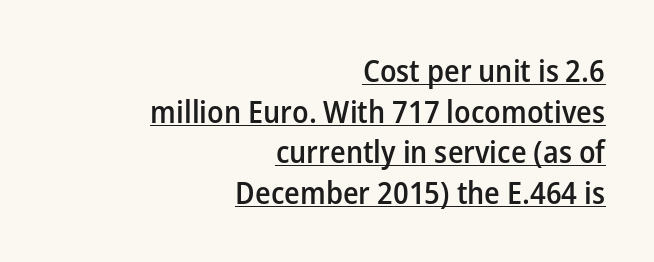
{"serif": "no", "italic": "no", "bold": "semi", "weight": "semibold", "width": "normal", "stroke_contrast": "low", "x_height": "medium", "monospaced": "no", "underline": "yes", "align": "right", "line_spacing": "normal", "line_spacing_ratio": 1.31, "letter_spacing": "normal", "letter_spacing_em": 0.0, "glyph_px": 31}
